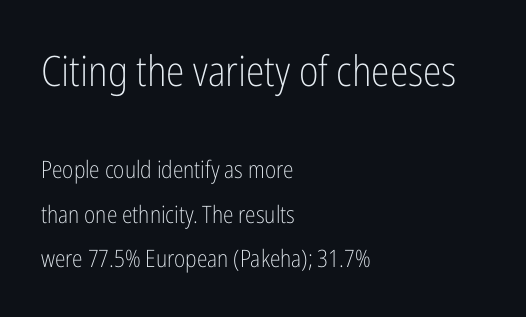
Q: Is the text bold? A: No.
Q: Is the text italic (slanted)? A: No, it is upright.
Q: Is the typeface a serif or a sans-serif typeface? A: Sans-serif.
Q: Is the text underlined? A: No.
Q: How is the paragraph aligned? A: Left-aligned.
Q: Is the spacing between letters normal or unusually wide? A: Normal.
Q: Which block of text is set in a larger size, the first (top) or the second (bottom)? A: The first (top) one.
Q: Width (condensed, normal, or wide)? A: Condensed.
Q: Stroke contrast? A: Low.
Q: x-height? A: Medium.
Q: Monospaced? A: No.
